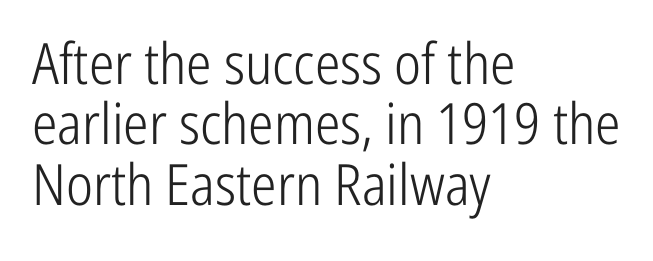
Q: Is the text bold? A: No.
Q: Is the text italic (slanted)? A: No, it is upright.
Q: Is the typeface a serif or a sans-serif typeface? A: Sans-serif.
Q: Is the text underlined? A: No.
Q: How is the paragraph aligned? A: Left-aligned.
Q: Is the spacing between letters normal or unusually wide? A: Normal.
Q: Is the spacing between lines tight, normal or loose? A: Tight.
Q: Width (condensed, normal, or wide)? A: Condensed.
Q: Stroke contrast? A: Low.
Q: x-height? A: Medium.
Q: Monospaced? A: No.
